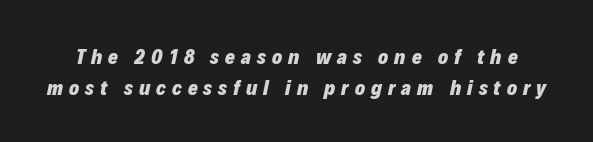
The image shows 21 px bold type, italic (leaning right); set normal line spacing (1.49x), unusually wide letter spacing (+0.29 em), not underlined.
